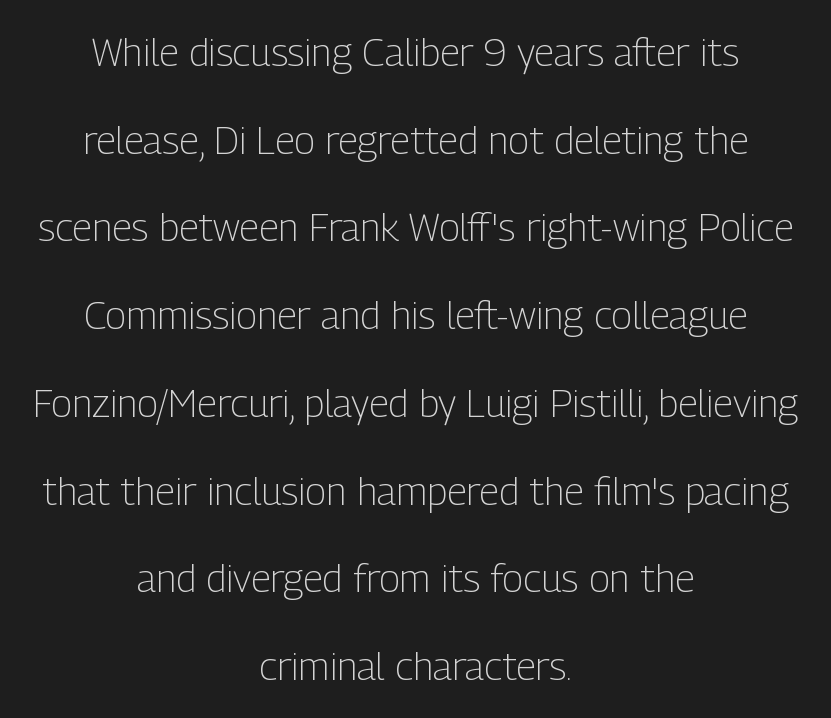
The face used here is proportionally spaced, like ordinary book or web type. Every stem runs plumb, perpendicular to the baseline. Beneath every word, the page is bare. Compared with typical paragraphs, the rows here are farther apart.
